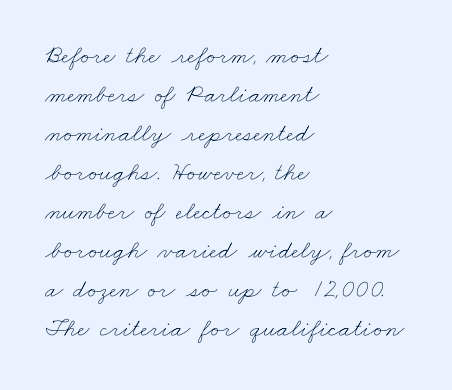
The image shows 26 px text type; set left-aligned, normal line spacing (1.5x), normal letter spacing, not underlined.
